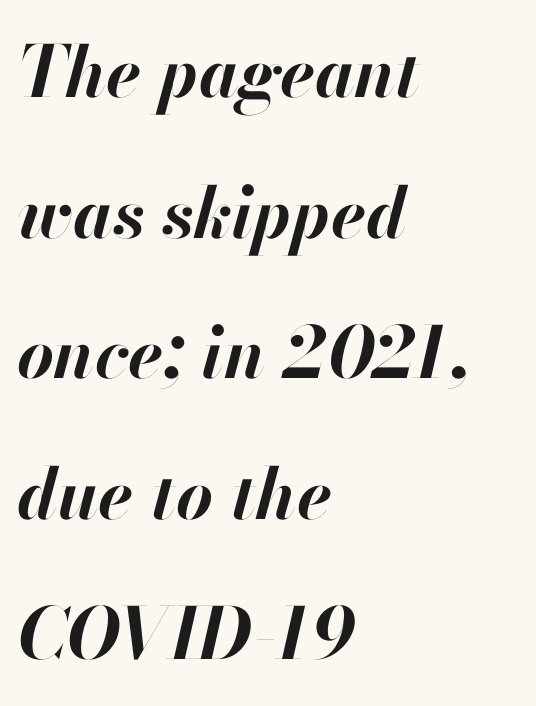
The image shows 71 px bold type, italic (leaning right); set left-aligned, loose line spacing (1.98x), normal letter spacing, not underlined; high stroke contrast and a small x-height.
